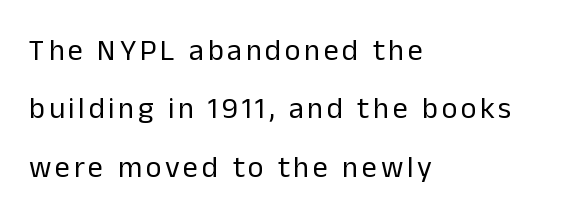
A quiet, ordinary-to-light weight characterises the typeface. Is this a fixed-width face? No — the glyphs have proportional, varying widths. Quick note: not italic, upright. Descenders are the only things crossing below the line. The glyphs in this specimen are sans serif.
